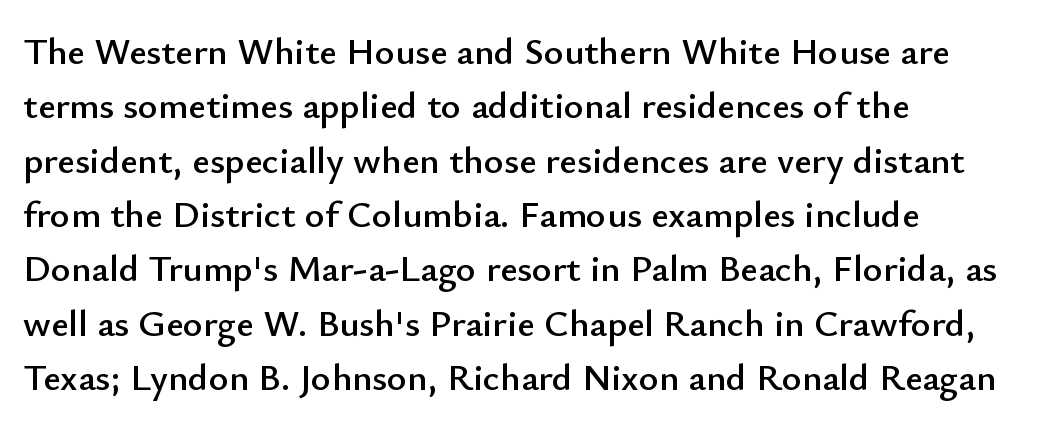
{"serif": "no", "italic": "no", "width": "normal", "stroke_contrast": "low", "x_height": "small", "monospaced": "no", "underline": "no", "align": "left", "line_spacing": "normal", "line_spacing_ratio": 1.43, "letter_spacing": "normal", "letter_spacing_em": 0.0, "glyph_px": 38}
